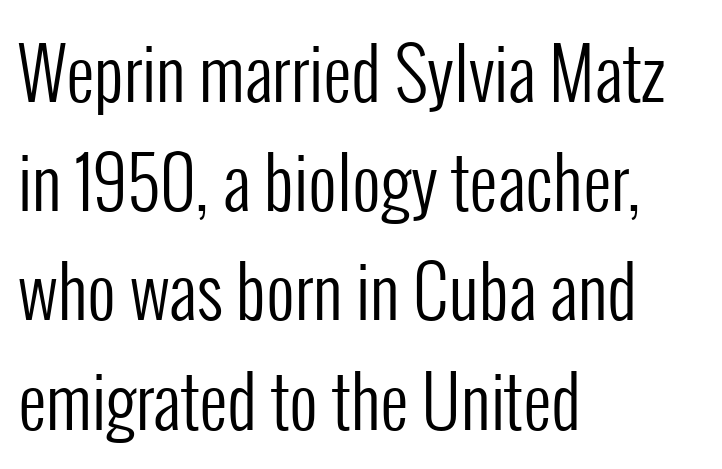
Q: Is the text bold? A: No.
Q: Is the text italic (slanted)? A: No, it is upright.
Q: Is the typeface a serif or a sans-serif typeface? A: Sans-serif.
Q: Is the text underlined? A: No.
Q: How is the paragraph aligned? A: Left-aligned.
Q: Is the spacing between letters normal or unusually wide? A: Normal.
Q: Is the spacing between lines tight, normal or loose? A: Normal.
Q: Width (condensed, normal, or wide)? A: Condensed.
Q: Stroke contrast? A: Low.
Q: x-height? A: Medium.
Q: Monospaced? A: No.
